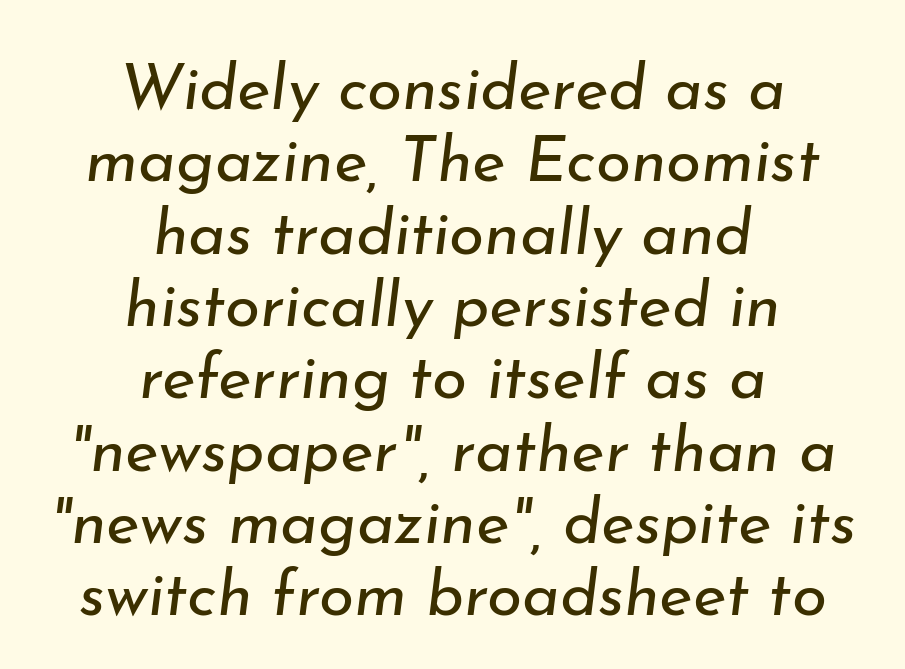
The image shows 64 px regular-weight type, italic (leaning right); set centered, tight line spacing (1.13x), normal letter spacing, not underlined; low stroke contrast and a small x-height.
